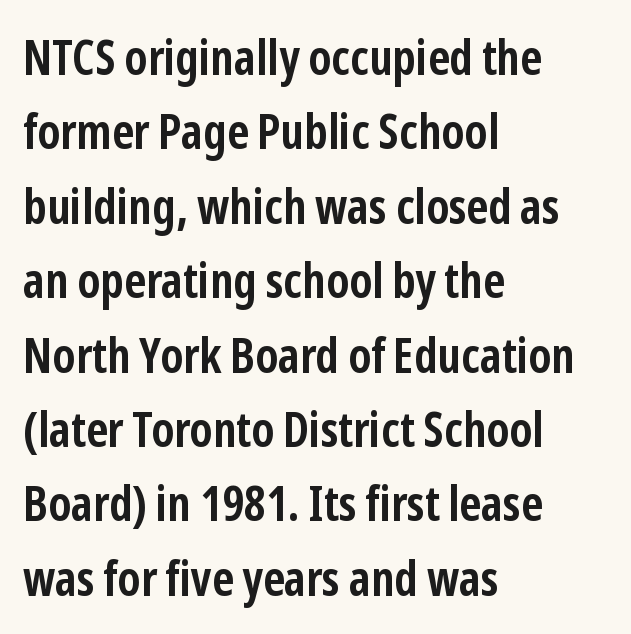
{"serif": "no", "italic": "no", "bold": "yes", "weight": "semibold", "width": "condensed", "stroke_contrast": "low", "x_height": "medium", "monospaced": "no", "underline": "no", "align": "left", "line_spacing": "normal", "line_spacing_ratio": 1.55, "letter_spacing": "normal", "letter_spacing_em": 0.0, "glyph_px": 48}
